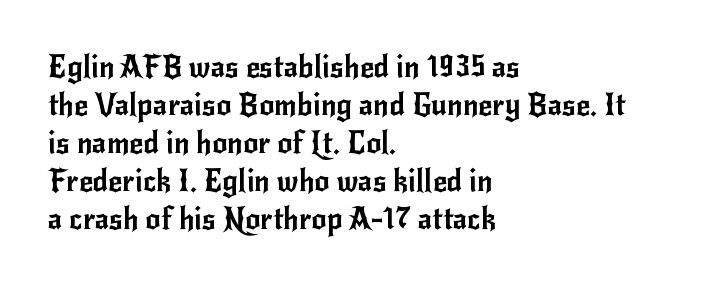
The image shows 30 px sans-serif type, upright; set left-aligned, normal line spacing (1.27x), normal letter spacing, not underlined; low stroke contrast and a small x-height.
